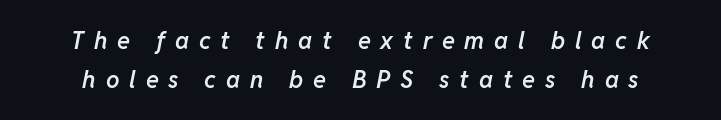
The image shows 24 px text type, italic (leaning right); set normal line spacing (1.63x), unusually wide letter spacing (+0.41 em), not underlined.
